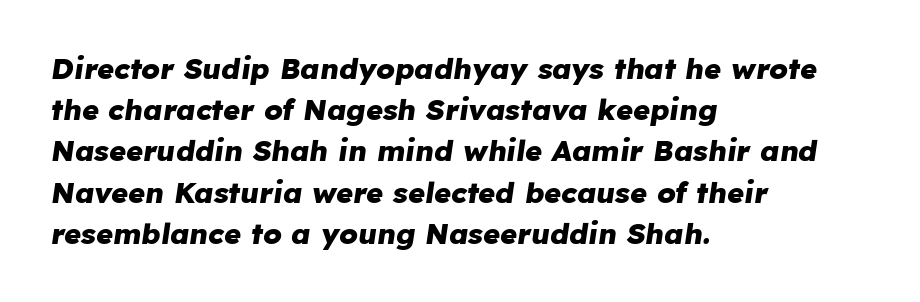
Q: Is the text bold? A: Yes.
Q: Is the text italic (slanted)? A: Yes, it leans right by about 8 degrees.
Q: Is the text underlined? A: No.
Q: How is the paragraph aligned? A: Left-aligned.
Q: Is the spacing between letters normal or unusually wide? A: Normal.
Q: Is the spacing between lines tight, normal or loose? A: Normal.
Q: Width (condensed, normal, or wide)? A: Normal.
Q: Stroke contrast? A: Low.
Q: x-height? A: Medium.
Q: Monospaced? A: No.
